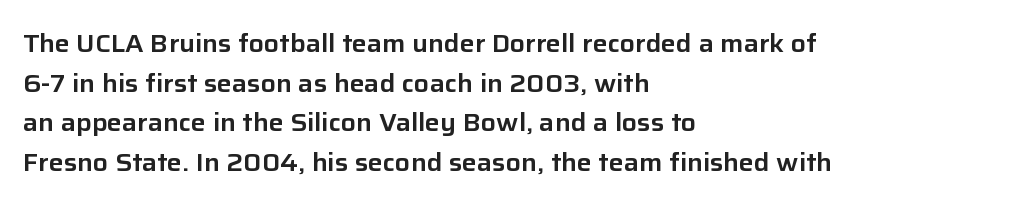
The image shows 25 px text type, upright; set left-aligned, normal line spacing (1.59x), normal letter spacing, not underlined.
